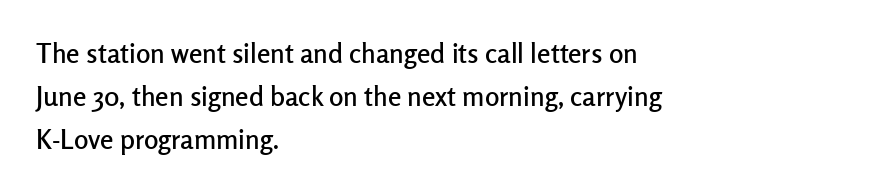
{"italic": "no", "underline": "no", "align": "left", "line_spacing": "normal", "line_spacing_ratio": 1.59, "letter_spacing": "normal", "letter_spacing_em": 0.0, "glyph_px": 27}
